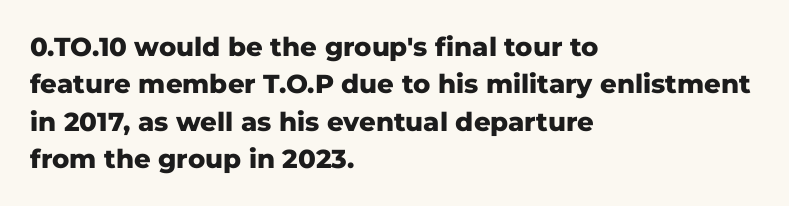
{"italic": "no", "bold": "yes", "underline": "no", "align": "left", "line_spacing": "normal", "line_spacing_ratio": 1.44, "letter_spacing": "normal", "letter_spacing_em": 0.0, "glyph_px": 26}
